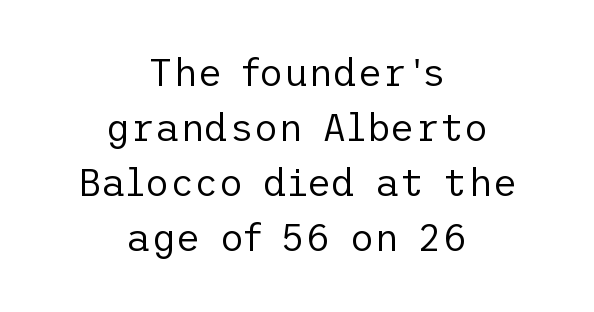
{"serif": "no", "italic": "no", "bold": "no", "weight": "regular", "width": "normal", "stroke_contrast": "low", "x_height": "medium", "underline": "no", "align": "center", "line_spacing": "normal", "line_spacing_ratio": 1.45, "letter_spacing": "normal", "letter_spacing_em": 0.0, "glyph_px": 38}
